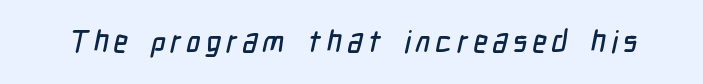
The image shows 30 px condensed sans-serif type; set not underlined; low stroke contrast and a medium x-height.
